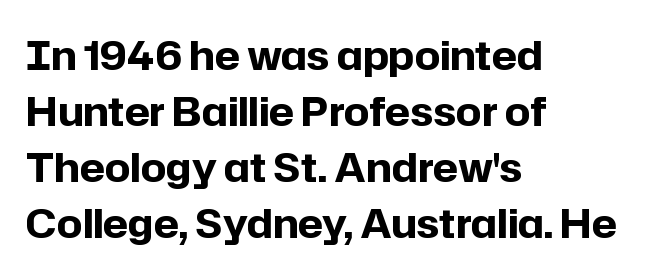
{"serif": "no", "italic": "no", "bold": "yes", "weight": "bold", "width": "normal", "stroke_contrast": "low", "x_height": "medium", "monospaced": "no", "underline": "no", "align": "left", "line_spacing": "normal", "line_spacing_ratio": 1.4, "letter_spacing": "normal", "letter_spacing_em": 0.0, "glyph_px": 40}
